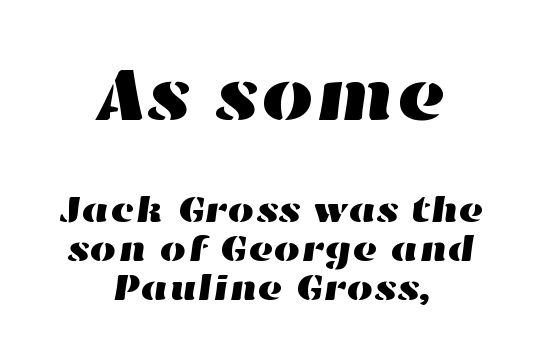
Q: Is the text underlined? A: No.
Q: How is the paragraph aligned? A: Centered.
Q: Is the spacing between letters normal or unusually wide? A: Normal.
Q: Is the spacing between lines tight, normal or loose? A: Tight.
Q: Which block of text is set in a larger size, the first (top) or the second (bottom)? A: The first (top) one.
Q: Width (condensed, normal, or wide)? A: Wide.
Q: Stroke contrast? A: High.
Q: x-height? A: Medium.
Q: Monospaced? A: No.
